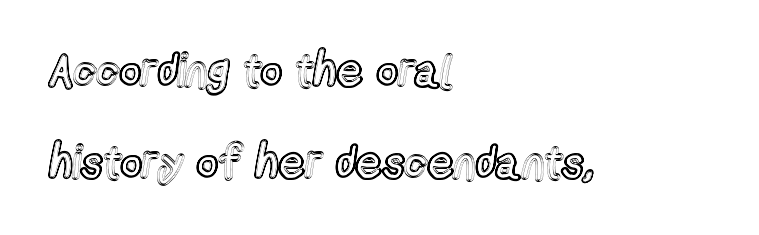
Q: Is the text italic (slanted)? A: Yes.
Q: Is the text underlined? A: No.
Q: How is the paragraph aligned? A: Left-aligned.
Q: Is the spacing between letters normal or unusually wide? A: Normal.
Q: Is the spacing between lines tight, normal or loose? A: Loose.
Q: Width (condensed, normal, or wide)? A: Condensed.
Q: x-height? A: Medium.
Q: Monospaced? A: No.
